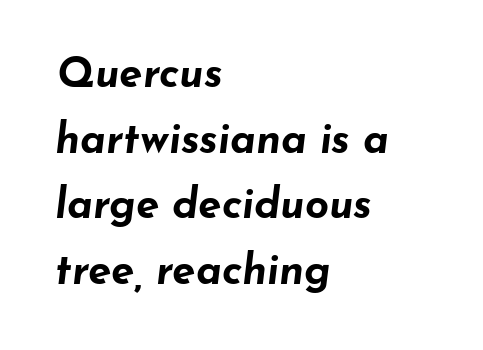
Leading: standard. The letters sit at their default tracking, neither squeezed nor spread. What weight is shown? A full bold with thick strokes. Note the varied advance widths — an 'i' is clearly narrower than an 'm'. Check under the words: just untouched page.
